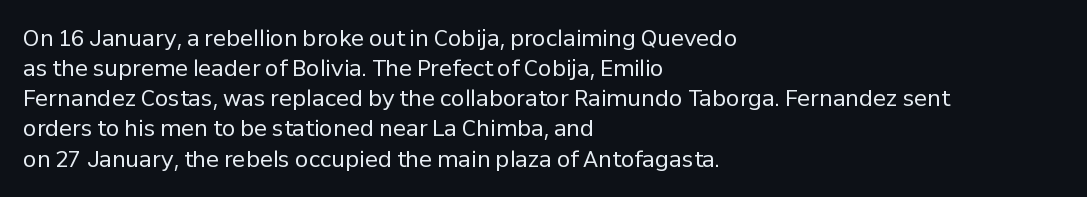
{"italic": "no", "bold": "no", "underline": "no", "align": "left", "line_spacing": "normal", "line_spacing_ratio": 1.37, "letter_spacing": "normal", "letter_spacing_em": 0.0, "glyph_px": 22}
